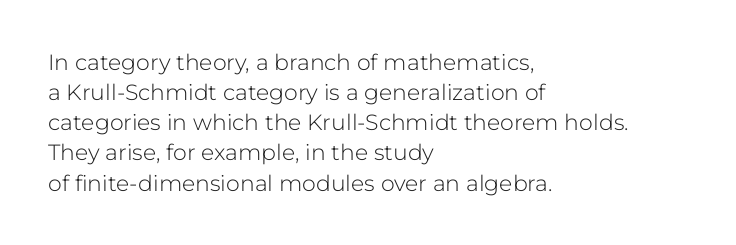
{"italic": "no", "bold": "no", "underline": "no", "align": "left", "line_spacing": "normal", "line_spacing_ratio": 1.37, "letter_spacing": "normal", "letter_spacing_em": 0.0, "glyph_px": 22}
